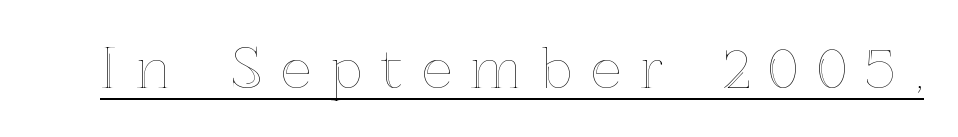
The image shows 53 px text type, upright; set unusually wide letter spacing (+0.37 em), underlined; a medium x-height.
